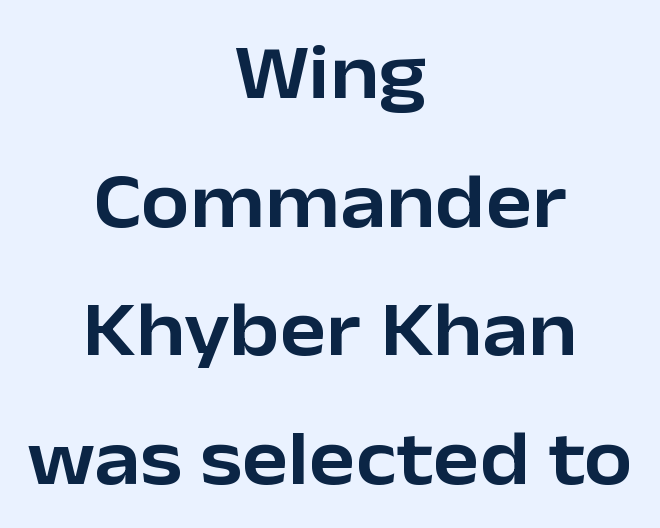
{"serif": "no", "italic": "no", "width": "normal", "stroke_contrast": "low", "x_height": "medium", "monospaced": "no", "underline": "no", "align": "center", "line_spacing": "normal", "line_spacing_ratio": 1.65, "letter_spacing": "normal", "letter_spacing_em": 0.0, "glyph_px": 78}
